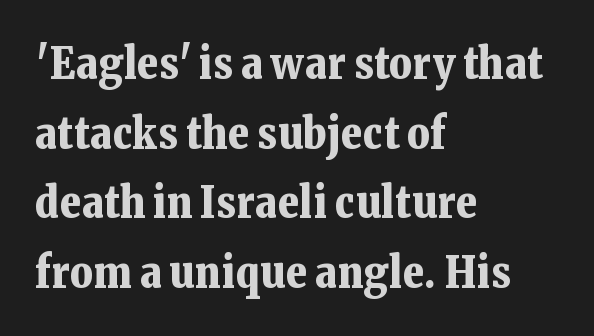
Does the type have serifs? Yes, each stem ends in a small foot. Spacing verdict: proportional, widths tailored to each character. The zone under the glyphs is completely vacant. Designer's note — italics off, roman on. These lines stack with their left ends in a neat column.
